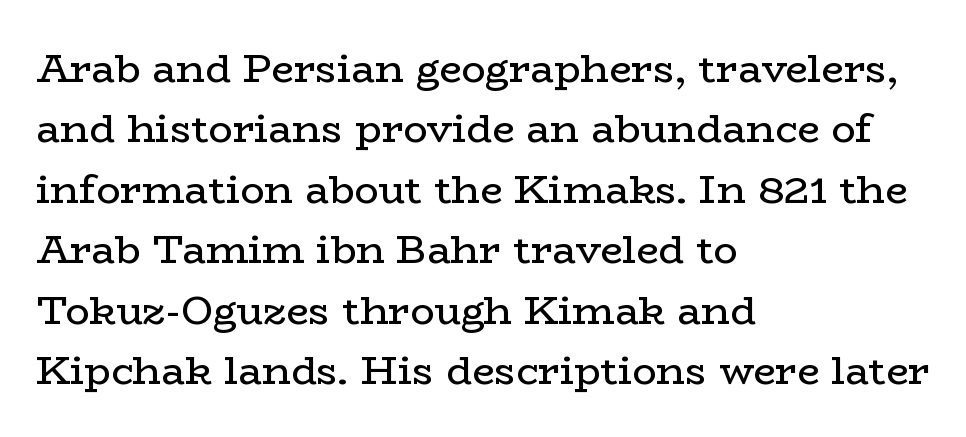
{"serif": "yes", "italic": "no", "bold": "no", "weight": "regular", "width": "wide", "stroke_contrast": "low", "x_height": "medium", "monospaced": "no", "underline": "no", "align": "left", "line_spacing": "normal", "line_spacing_ratio": 1.51, "letter_spacing": "normal", "letter_spacing_em": 0.0, "glyph_px": 40}
